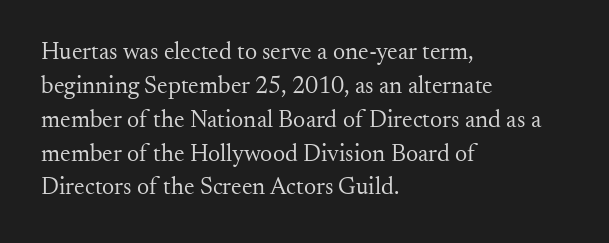
Decoration check: the copy has no underline. Teacher's note: observe the even left margin — that is flush-left alignment. Interline gaps are of average width in this sample. No chunkiness to these letters — they're not bold. These lines were composed using upright roman letters.
